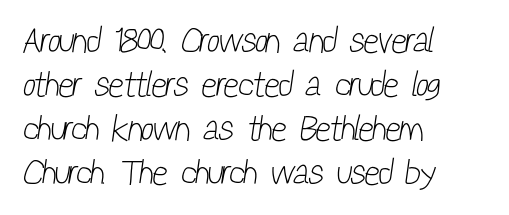
{"serif": "no", "bold": "no", "weight": "light", "width": "condensed", "stroke_contrast": "low", "x_height": "medium", "monospaced": "no", "underline": "no", "align": "left", "line_spacing_ratio": 1.22, "letter_spacing": "normal", "letter_spacing_em": 0.0, "glyph_px": 36}
